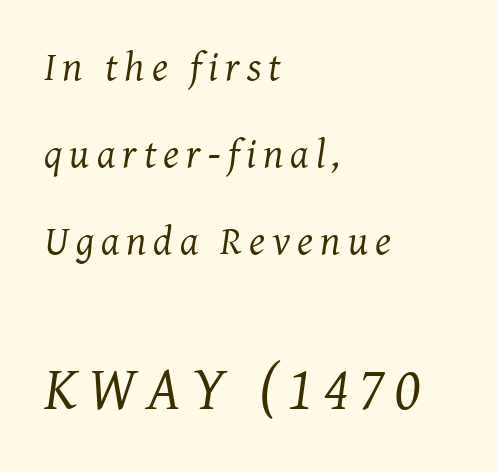
{"serif": "yes", "italic": "yes", "lean": "right", "slant_degrees": 8, "bold": "no", "weight": "regular", "width": "normal", "stroke_contrast": "medium", "x_height": "medium", "monospaced": "no", "underline": "no", "align": "left", "line_spacing": "loose", "line_spacing_ratio": 2.12, "larger_block": "second", "size_ratio": 1.51, "glyph_px": 62}
